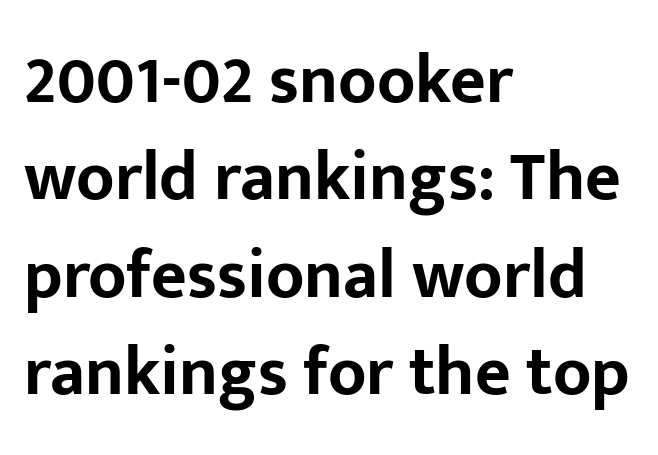
Is there any slant? The stems are plumb. A dark, heavy texture on the line: the type is bold. Examine the stroke ends and you'll find no serifs. The paragraph has a hard left edge and a soft right edge. Think of a printed novel: that variable character pitch is what you see here.
